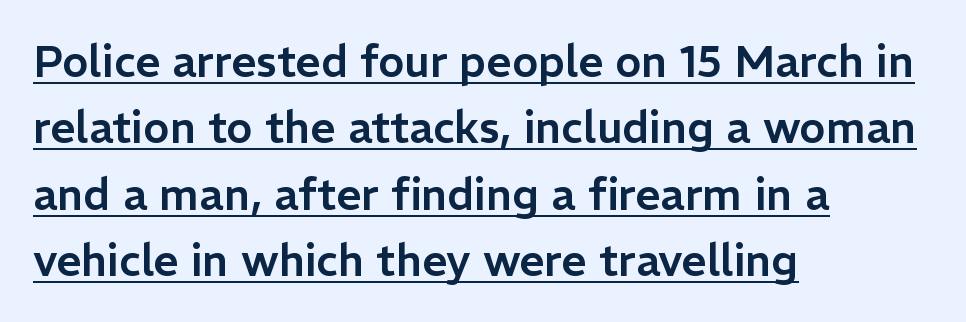
Q: Is the text italic (slanted)? A: No, it is upright.
Q: Is the typeface a serif or a sans-serif typeface? A: Sans-serif.
Q: Is the text underlined? A: Yes.
Q: How is the paragraph aligned? A: Left-aligned.
Q: Is the spacing between letters normal or unusually wide? A: Normal.
Q: Is the spacing between lines tight, normal or loose? A: Normal.
Q: Width (condensed, normal, or wide)? A: Normal.
Q: Stroke contrast? A: Low.
Q: x-height? A: Medium.
Q: Monospaced? A: No.
